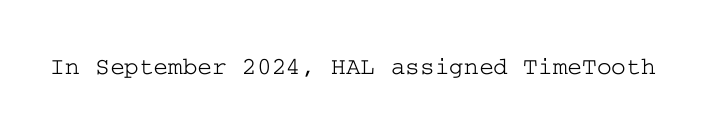
The image shows 25 px text type, upright; set normal letter spacing, not underlined.
